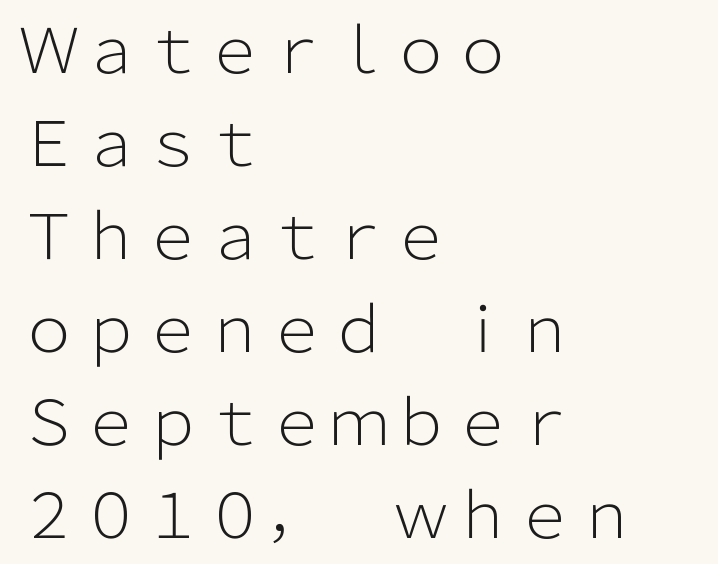
{"serif": "no", "italic": "no", "bold": "no", "weight": "light", "width": "normal", "stroke_contrast": "low", "x_height": "medium", "monospaced": "no", "underline": "no", "align": "left", "line_spacing": "normal", "line_spacing_ratio": 1.5, "letter_spacing": "normal", "letter_spacing_em": 0.0, "glyph_px": 62}
